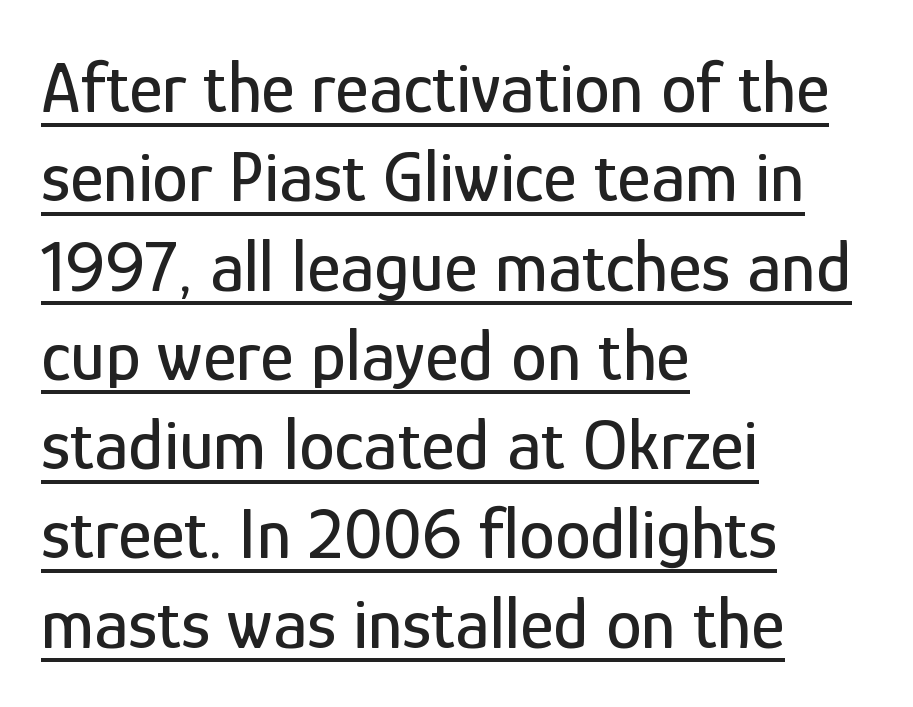
Q: Is the text italic (slanted)? A: No, it is upright.
Q: Is the typeface a serif or a sans-serif typeface? A: Sans-serif.
Q: Is the text underlined? A: Yes.
Q: How is the paragraph aligned? A: Left-aligned.
Q: Is the spacing between letters normal or unusually wide? A: Normal.
Q: Width (condensed, normal, or wide)? A: Condensed.
Q: Stroke contrast? A: Low.
Q: x-height? A: Medium.
Q: Monospaced? A: No.
